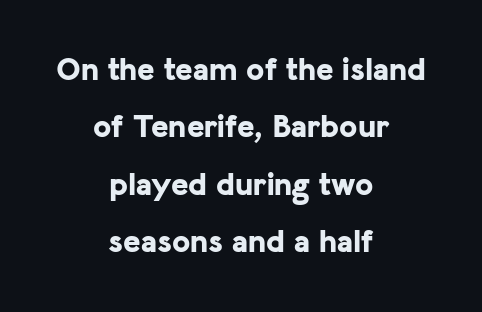
Q: Is the text bold? A: Yes.
Q: Is the text italic (slanted)? A: No, it is upright.
Q: Is the typeface a serif or a sans-serif typeface? A: Sans-serif.
Q: Is the text underlined? A: No.
Q: How is the paragraph aligned? A: Centered.
Q: Is the spacing between letters normal or unusually wide? A: Normal.
Q: Width (condensed, normal, or wide)? A: Normal.
Q: Stroke contrast? A: Low.
Q: x-height? A: Medium.
Q: Monospaced? A: No.
